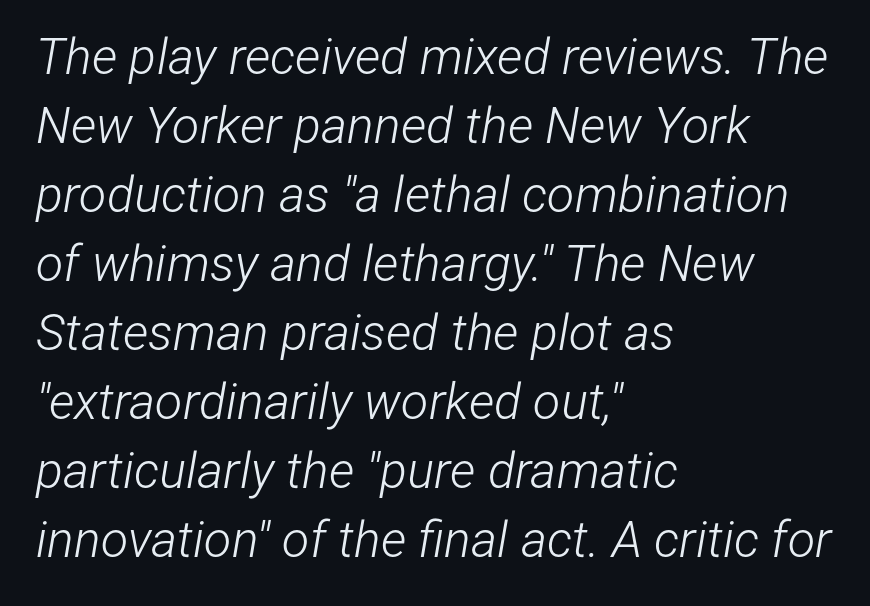
Q: Is the text bold? A: No.
Q: Is the text italic (slanted)? A: Yes, it leans right by about 12 degrees.
Q: Is the text underlined? A: No.
Q: How is the paragraph aligned? A: Left-aligned.
Q: Is the spacing between letters normal or unusually wide? A: Normal.
Q: Is the spacing between lines tight, normal or loose? A: Normal.
Q: Width (condensed, normal, or wide)? A: Condensed.
Q: Stroke contrast? A: Low.
Q: x-height? A: Medium.
Q: Monospaced? A: No.
